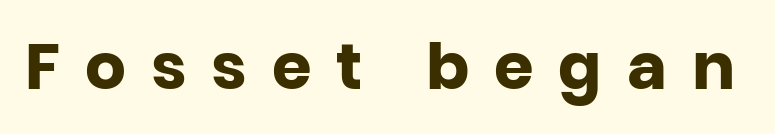
In terms of letterform style, serifs are entirely absent. The axis of the letterforms is exactly vertical. Check under the words: just untouched page. This sample has the flowing, uneven cadence of proportional lettering.
